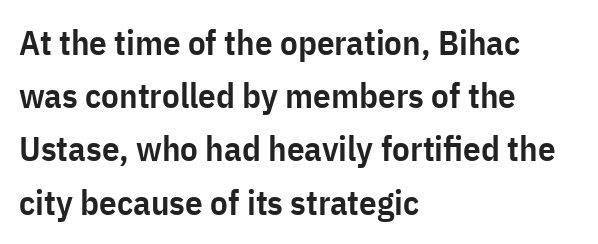
Q: Is the text bold? A: Semi-bold.
Q: Is the text italic (slanted)? A: No, it is upright.
Q: Is the typeface a serif or a sans-serif typeface? A: Sans-serif.
Q: Is the text underlined? A: No.
Q: How is the paragraph aligned? A: Left-aligned.
Q: Is the spacing between letters normal or unusually wide? A: Normal.
Q: Is the spacing between lines tight, normal or loose? A: Normal.
Q: Width (condensed, normal, or wide)? A: Condensed.
Q: Stroke contrast? A: Low.
Q: x-height? A: Medium.
Q: Monospaced? A: No.
